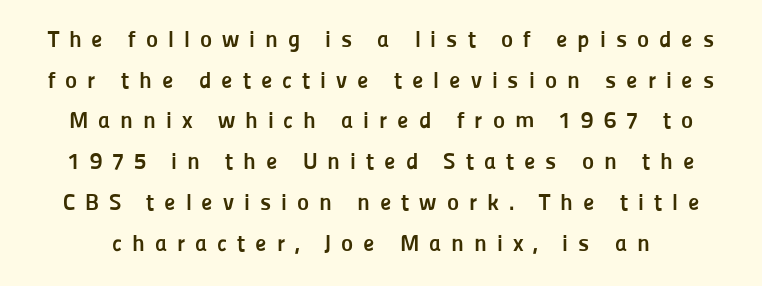
The image shows 23 px bold type, upright; set line spacing 1.77x, unusually wide letter spacing (+0.43 em), not underlined.
